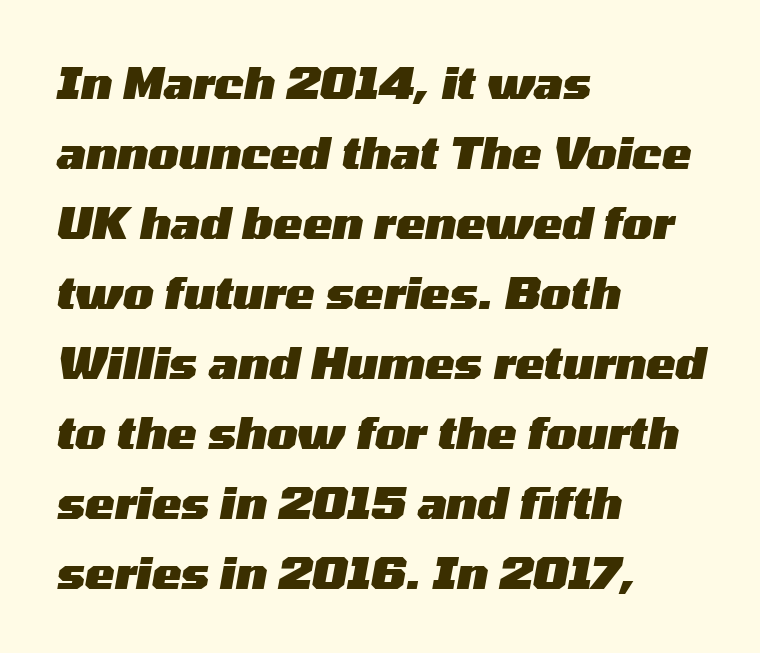
The image shows 44 px heavy, wide type, italic (leaning right); set left-aligned, normal line spacing (1.59x), normal letter spacing, not underlined; medium stroke contrast and a medium x-height.
